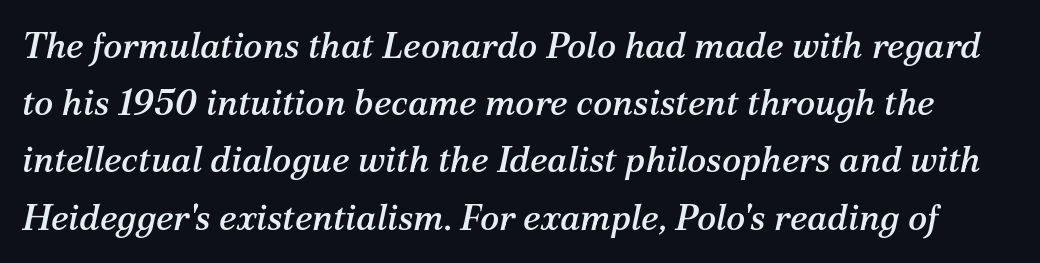
{"serif": "yes", "italic": "yes", "lean": "right", "slant_degrees": 12, "width": "normal", "stroke_contrast": "medium", "x_height": "medium", "monospaced": "no", "underline": "no", "line_spacing": "normal", "line_spacing_ratio": 1.59, "letter_spacing": "normal", "letter_spacing_em": 0.0, "glyph_px": 36}
